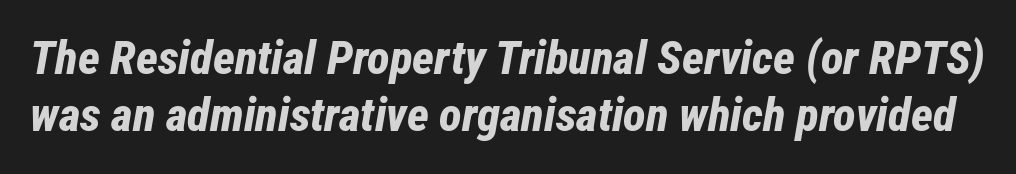
Q: Is the text bold? A: Yes.
Q: Is the text italic (slanted)? A: Yes, it leans right by about 12 degrees.
Q: Is the text underlined? A: No.
Q: Is the spacing between letters normal or unusually wide? A: Normal.
Q: Width (condensed, normal, or wide)? A: Condensed.
Q: Stroke contrast? A: Low.
Q: x-height? A: Medium.
Q: Monospaced? A: No.
